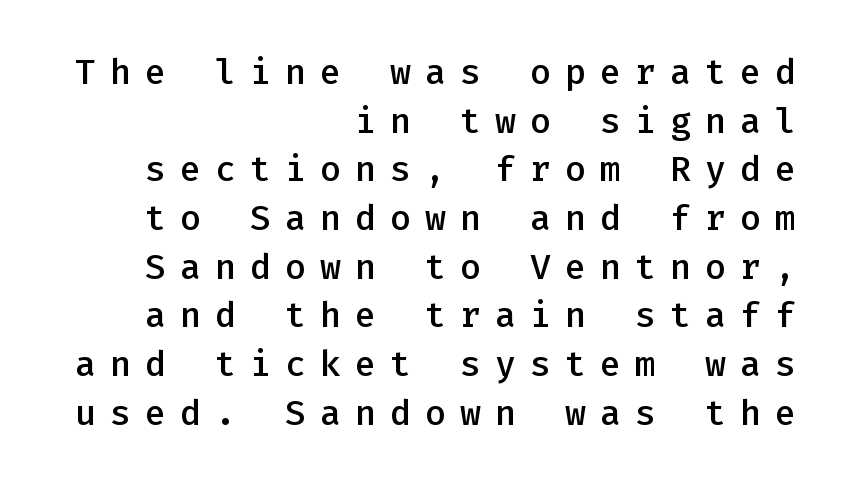
The image shows 35 px semibold sans-serif type, upright, monospaced; set right-aligned, normal line spacing (1.39x), unusually wide letter spacing (+0.4 em), not underlined; low stroke contrast and a medium x-height.
